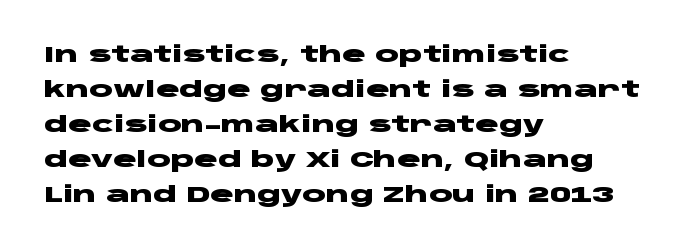
Horizontal bands of white between lines are of average thickness. The rendering keeps characters at their native spacing. Line beginnings align vertically; line endings do not. The font is running at its bold setting. No italicization has been applied; the sample stays upright.
